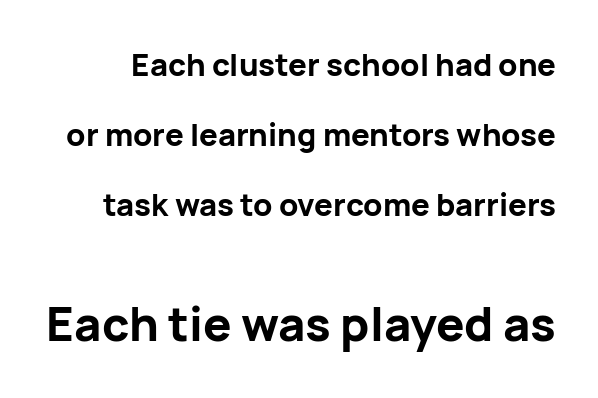
{"serif": "no", "italic": "no", "bold": "yes", "weight": "bold", "width": "normal", "stroke_contrast": "low", "x_height": "medium", "monospaced": "no", "underline": "no", "line_spacing": "loose", "line_spacing_ratio": 2.26, "letter_spacing": "normal", "letter_spacing_em": 0.0, "larger_block": "second", "size_ratio": 1.52, "glyph_px": 47}
